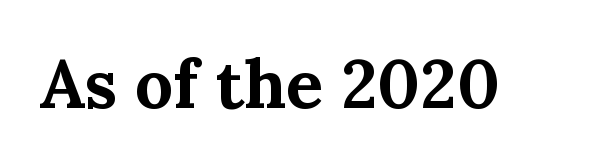
Q: Is the text bold? A: Yes.
Q: Is the text italic (slanted)? A: No, it is upright.
Q: Is the typeface a serif or a sans-serif typeface? A: Serif.
Q: Is the text underlined? A: No.
Q: Is the spacing between letters normal or unusually wide? A: Normal.
Q: Width (condensed, normal, or wide)? A: Normal.
Q: Stroke contrast? A: Medium.
Q: x-height? A: Medium.
Q: Monospaced? A: No.
